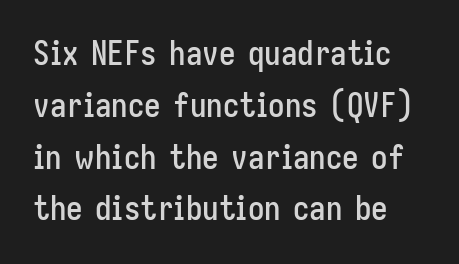
Q: Is the text italic (slanted)? A: No, it is upright.
Q: Is the typeface a serif or a sans-serif typeface? A: Sans-serif.
Q: Is the text underlined? A: No.
Q: Is the spacing between letters normal or unusually wide? A: Normal.
Q: Is the spacing between lines tight, normal or loose? A: Normal.
Q: Width (condensed, normal, or wide)? A: Condensed.
Q: Stroke contrast? A: Low.
Q: x-height? A: Medium.
Q: Monospaced? A: No.
